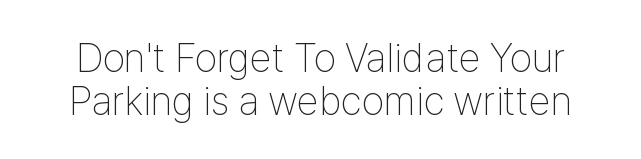
Q: Is the text bold? A: No.
Q: Is the text italic (slanted)? A: No, it is upright.
Q: Is the typeface a serif or a sans-serif typeface? A: Sans-serif.
Q: Is the text underlined? A: No.
Q: Is the spacing between letters normal or unusually wide? A: Normal.
Q: Is the spacing between lines tight, normal or loose? A: Tight.
Q: Width (condensed, normal, or wide)? A: Condensed.
Q: Stroke contrast? A: Low.
Q: x-height? A: Medium.
Q: Monospaced? A: No.
